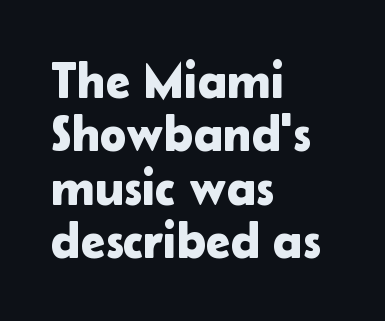
The image shows 50 px sans-serif type, upright; set left-aligned, tight line spacing (1.07x), normal letter spacing, not underlined; low stroke contrast and a medium x-height.
